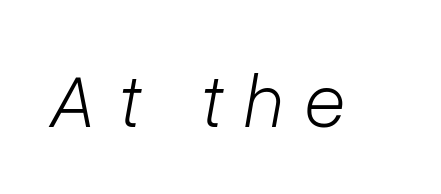
{"italic": "yes", "lean": "right", "slant_degrees": 10, "bold": "no", "weight": "light", "width": "normal", "stroke_contrast": "low", "x_height": "medium", "monospaced": "no", "underline": "no", "letter_spacing": "wide", "letter_spacing_em": 0.28, "glyph_px": 76}
